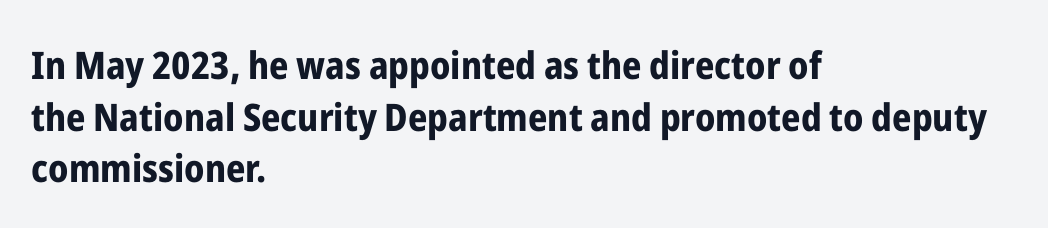
{"serif": "no", "italic": "no", "bold": "yes", "weight": "bold", "width": "condensed", "stroke_contrast": "low", "x_height": "medium", "monospaced": "no", "underline": "no", "align": "left", "line_spacing": "normal", "line_spacing_ratio": 1.36, "letter_spacing": "normal", "letter_spacing_em": 0.0, "glyph_px": 38}
